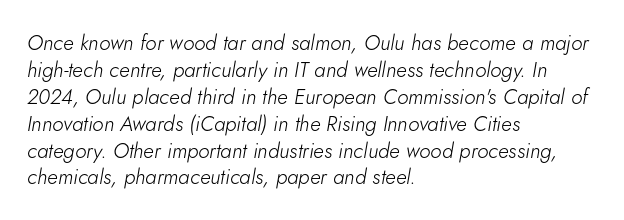
Q: Is the text bold? A: No.
Q: Is the text italic (slanted)? A: Yes, it leans right by about 5 degrees.
Q: Is the text underlined? A: No.
Q: How is the paragraph aligned? A: Left-aligned.
Q: Is the spacing between letters normal or unusually wide? A: Normal.
Q: Is the spacing between lines tight, normal or loose? A: Normal.
